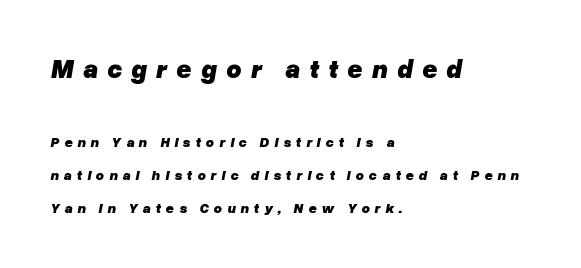
Q: Is the text bold? A: Yes.
Q: Is the text italic (slanted)? A: Yes, it leans right by about 10 degrees.
Q: Is the text underlined? A: No.
Q: How is the paragraph aligned? A: Left-aligned.
Q: Is the spacing between letters normal or unusually wide? A: Unusually wide.
Q: Is the spacing between lines tight, normal or loose? A: Loose.
Q: Which block of text is set in a larger size, the first (top) or the second (bottom)? A: The first (top) one.
